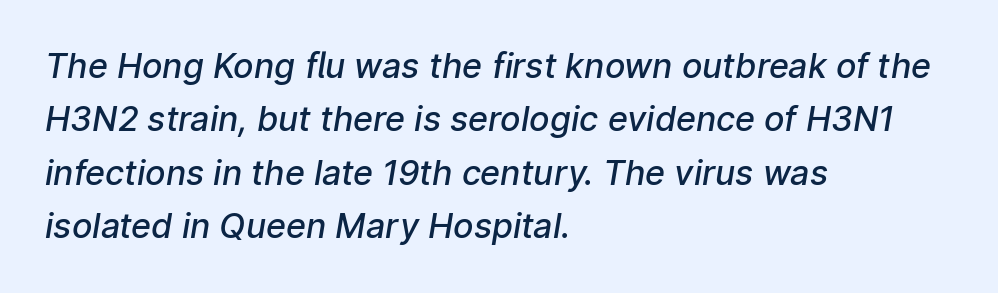
The image shows 34 px semibold sans-serif type; set left-aligned, normal line spacing (1.57x), normal letter spacing, not underlined; low stroke contrast and a medium x-height.
